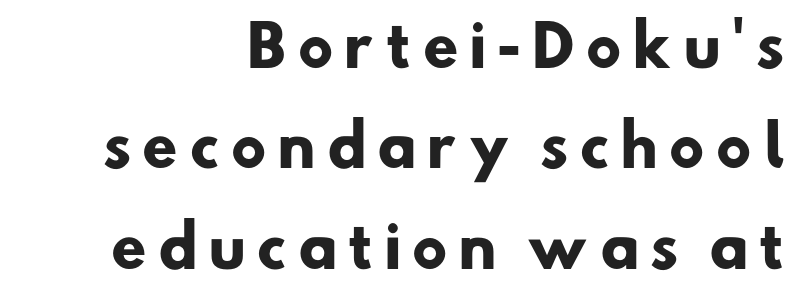
The glyphs in this specimen are sans serif. Each row of text sits above clean, open space. This is heavy type, rendered in bold. The setting favours the right margin, as signatures and pull-quotes sometimes do.
